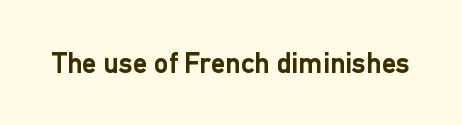
{"serif": "no", "italic": "no", "bold": "yes", "weight": "semibold", "width": "normal", "stroke_contrast": "low", "x_height": "medium", "monospaced": "no", "underline": "no", "letter_spacing": "normal", "letter_spacing_em": 0.0, "glyph_px": 29}
